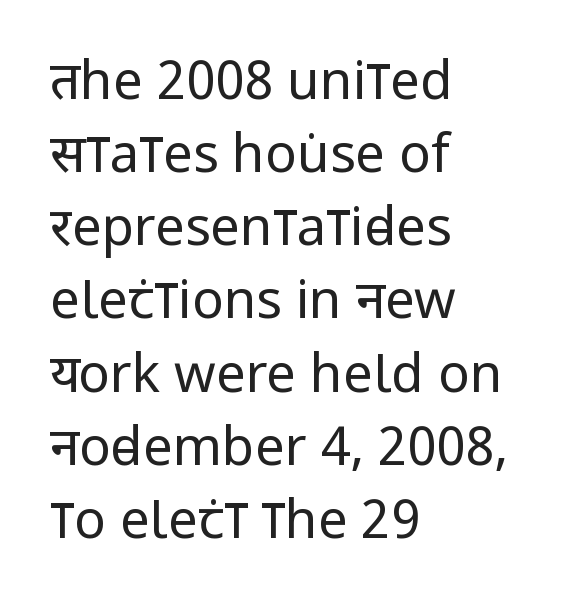
{"serif": "no", "italic": "no", "bold": "no", "weight": "regular", "width": "condensed", "stroke_contrast": "low", "x_height": "large", "monospaced": "no", "underline": "no", "align": "left", "line_spacing": "normal", "line_spacing_ratio": 1.38, "letter_spacing": "normal", "letter_spacing_em": 0.0, "glyph_px": 53}
